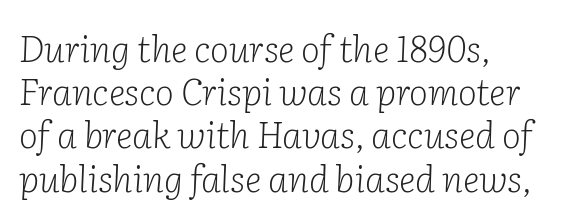
The image shows 36 px light serif type, italic (leaning right); set left-aligned, line spacing 1.2x, normal letter spacing, not underlined; low stroke contrast and a medium x-height.
